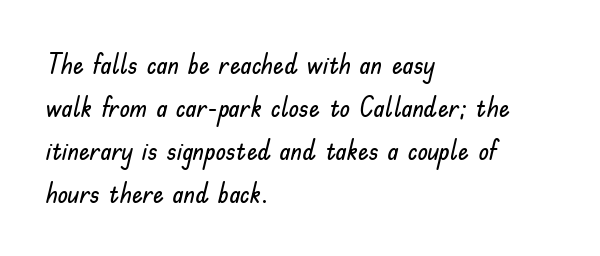
The image shows 27 px text type; set left-aligned, normal line spacing (1.59x), normal letter spacing, not underlined.
